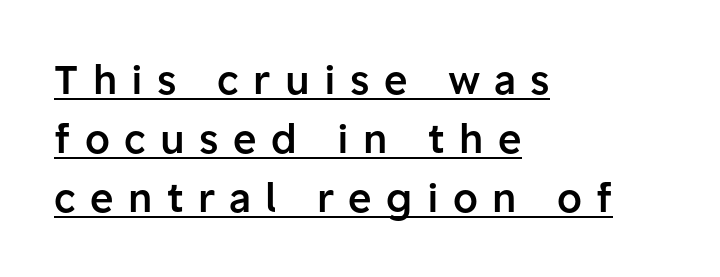
Q: Is the text bold? A: Semi-bold.
Q: Is the text italic (slanted)? A: No, it is upright.
Q: Is the typeface a serif or a sans-serif typeface? A: Sans-serif.
Q: Is the text underlined? A: Yes.
Q: How is the paragraph aligned? A: Left-aligned.
Q: Is the spacing between letters normal or unusually wide? A: Unusually wide.
Q: Is the spacing between lines tight, normal or loose? A: Normal.
Q: Width (condensed, normal, or wide)? A: Normal.
Q: Stroke contrast? A: Low.
Q: x-height? A: Medium.
Q: Monospaced? A: No.
